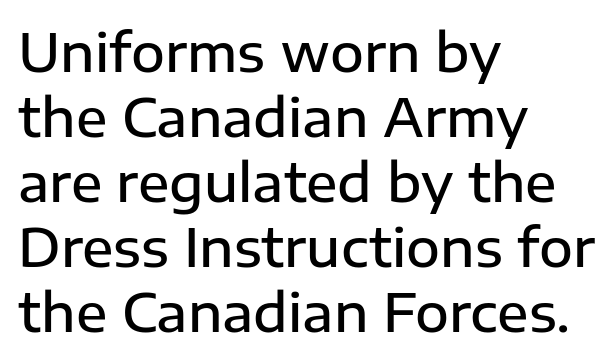
Visually the block forms a straight wall on the left and a jagged coastline on the right. Honestly, there is no underline to notice here at all. Unlike italic type, these characters show no tilt at all. Vertically, the passage feels balanced, rows spaced as you'd expect.
